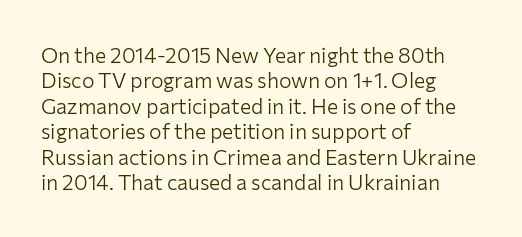
The image shows 21 px text type, upright; set left-aligned, line spacing 1.21x, normal letter spacing, not underlined.
